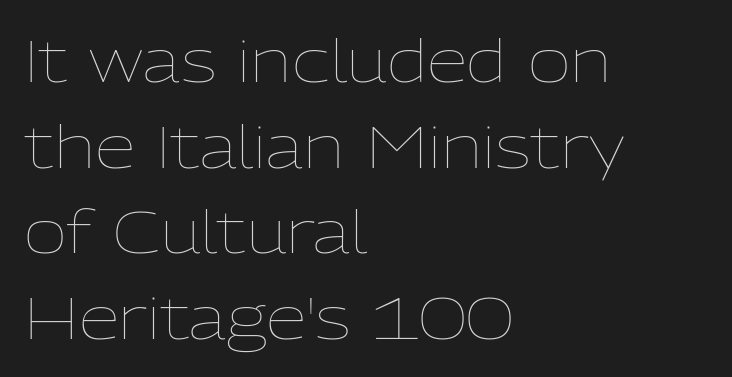
The image shows 59 px thin type, upright; set left-aligned, normal line spacing (1.45x), normal letter spacing, not underlined; low stroke contrast and a medium x-height.
